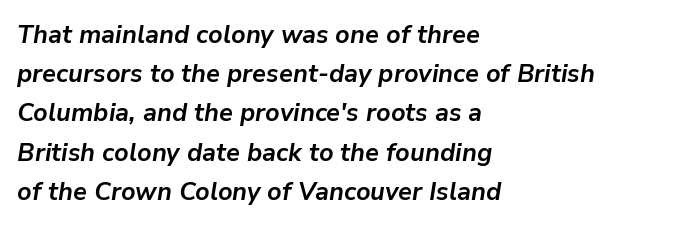
The image shows 25 px bold type, italic (leaning right); set left-aligned, normal line spacing (1.57x), normal letter spacing, not underlined.
